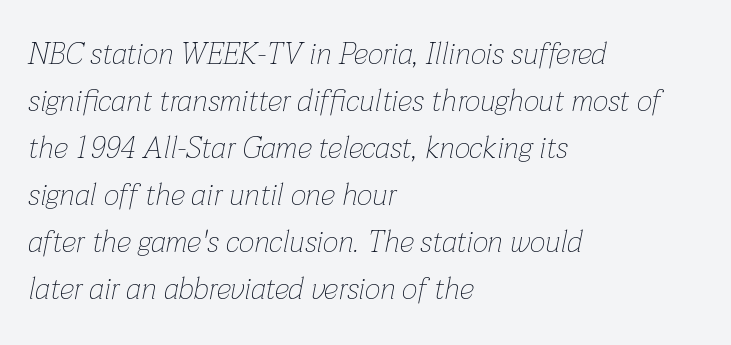
{"italic": "yes", "lean": "right", "slant_degrees": 12, "bold": "no", "weight": "thin", "width": "normal", "stroke_contrast": "low", "x_height": "medium", "monospaced": "no", "underline": "no", "align": "left", "line_spacing": "normal", "line_spacing_ratio": 1.57, "letter_spacing": "normal", "letter_spacing_em": 0.0, "glyph_px": 30}
